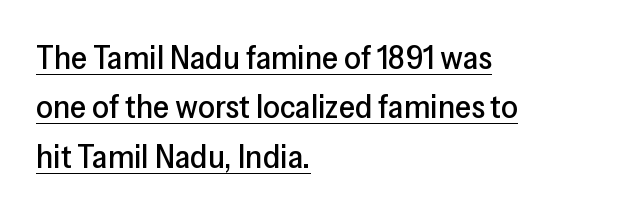
{"serif": "no", "italic": "no", "width": "normal", "stroke_contrast": "low", "x_height": "medium", "monospaced": "no", "underline": "yes", "align": "left", "line_spacing": "normal", "line_spacing_ratio": 1.5, "letter_spacing": "normal", "letter_spacing_em": 0.0, "glyph_px": 33}
